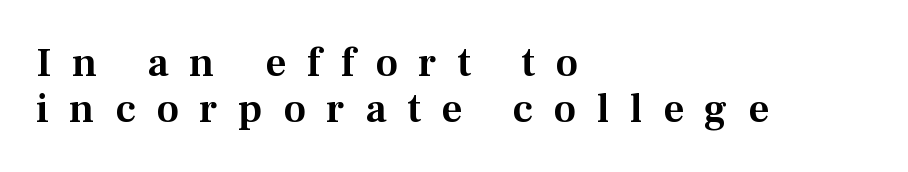
{"serif": "yes", "italic": "no", "width": "normal", "stroke_contrast": "medium", "x_height": "medium", "monospaced": "no", "underline": "no", "align": "left", "line_spacing": "tight", "line_spacing_ratio": 1.12, "letter_spacing": "wide", "letter_spacing_em": 0.5, "glyph_px": 41}
